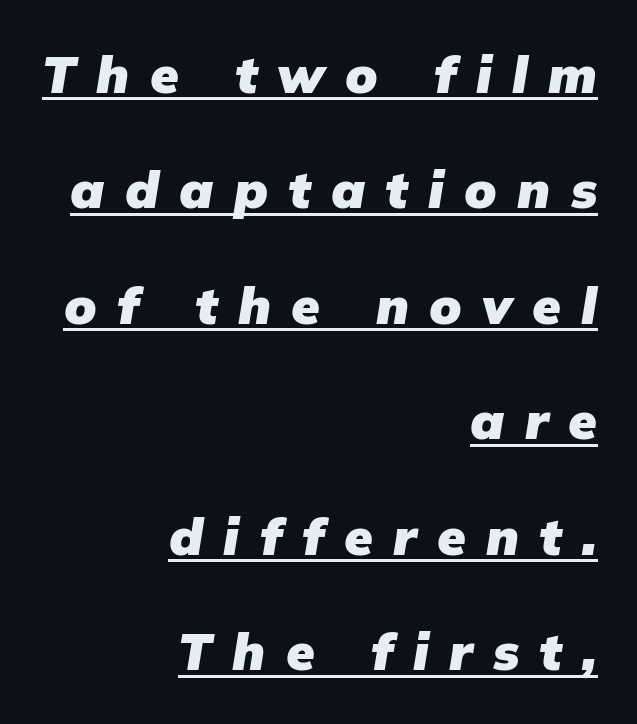
The image shows 52 px heavy type, italic (leaning right); set right-aligned, loose line spacing (2.22x), unusually wide letter spacing (+0.39 em), underlined; low stroke contrast and a medium x-height.
